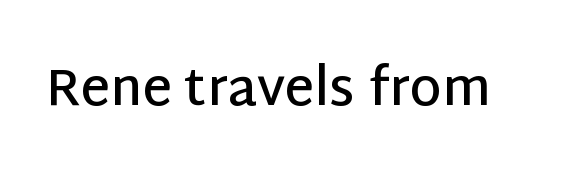
The image shows 51 px semibold sans-serif type, upright; set normal letter spacing, not underlined; low stroke contrast and a large x-height.
